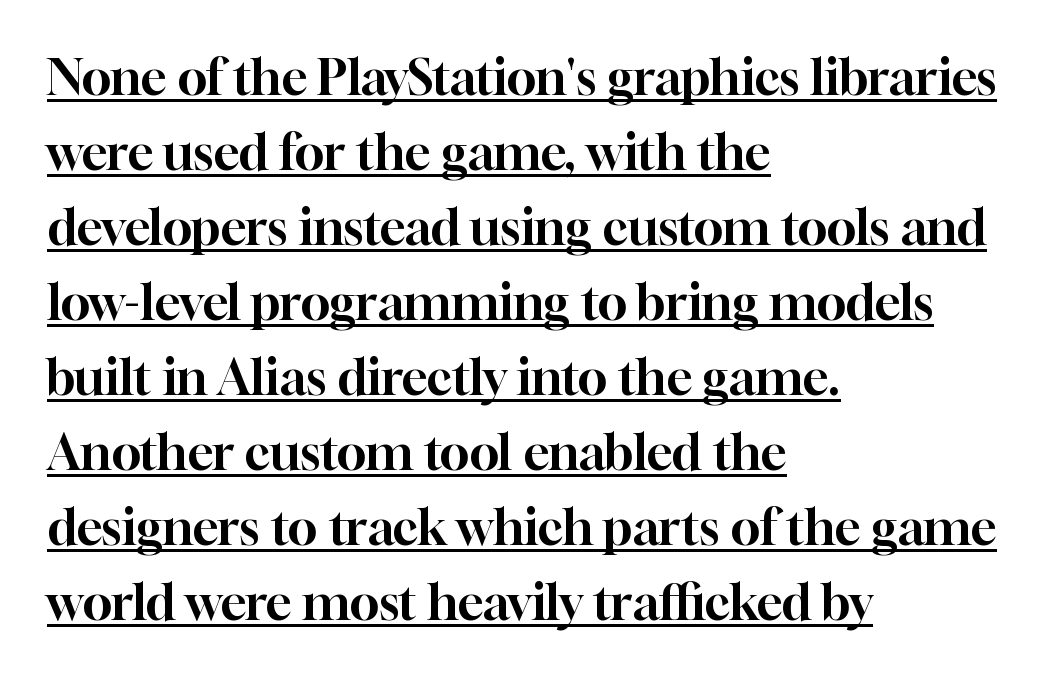
{"serif": "yes", "italic": "no", "width": "normal", "stroke_contrast": "high", "x_height": "medium", "monospaced": "no", "underline": "yes", "align": "left", "line_spacing": "normal", "line_spacing_ratio": 1.53, "letter_spacing": "normal", "letter_spacing_em": 0.0, "glyph_px": 49}
